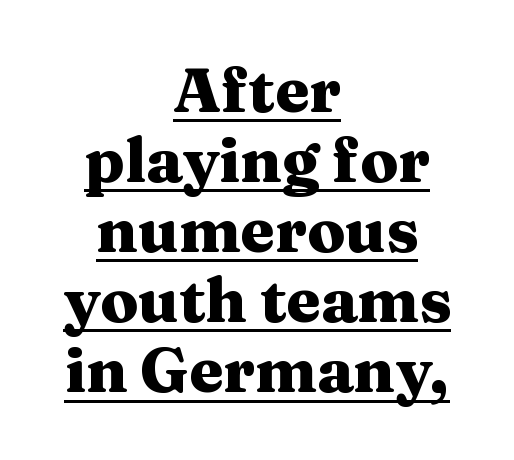
{"serif": "yes", "italic": "no", "bold": "yes", "weight": "heavy", "width": "wide", "stroke_contrast": "medium", "x_height": "medium", "monospaced": "no", "underline": "yes", "align": "center", "line_spacing": "tight", "line_spacing_ratio": 1.13, "letter_spacing": "normal", "letter_spacing_em": 0.0, "glyph_px": 62}
